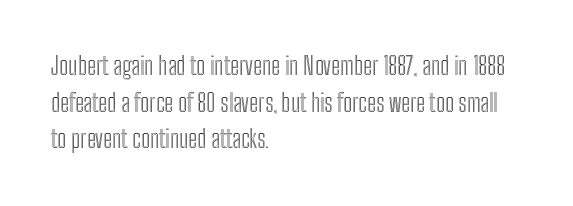
Q: Is the text italic (slanted)? A: No, it is upright.
Q: Is the text underlined? A: No.
Q: How is the paragraph aligned? A: Left-aligned.
Q: Is the spacing between letters normal or unusually wide? A: Normal.
Q: Is the spacing between lines tight, normal or loose? A: Normal.
